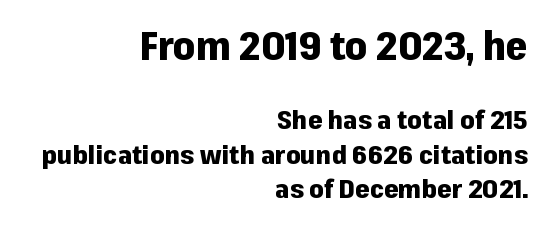
Q: Is the text bold? A: Yes.
Q: Is the text italic (slanted)? A: No, it is upright.
Q: Is the typeface a serif or a sans-serif typeface? A: Sans-serif.
Q: Is the text underlined? A: No.
Q: How is the paragraph aligned? A: Right-aligned.
Q: Is the spacing between letters normal or unusually wide? A: Normal.
Q: Is the spacing between lines tight, normal or loose? A: Normal.
Q: Which block of text is set in a larger size, the first (top) or the second (bottom)? A: The first (top) one.
Q: Width (condensed, normal, or wide)? A: Normal.
Q: Stroke contrast? A: Low.
Q: x-height? A: Medium.
Q: Monospaced? A: No.
